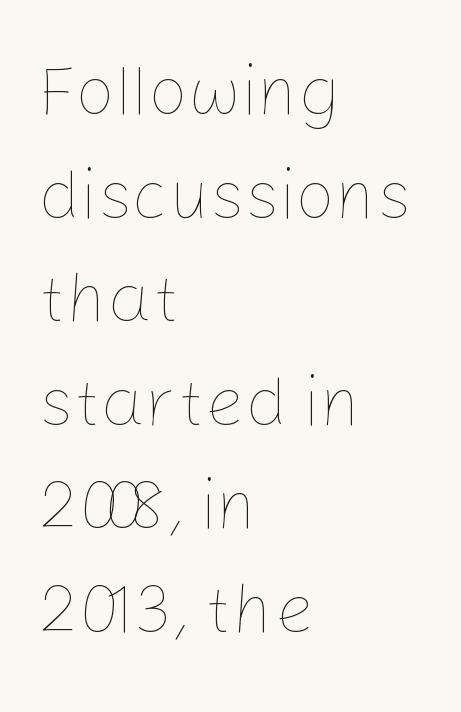
The image shows 70 px thin type, upright; set left-aligned, normal line spacing (1.48x), normal letter spacing, not underlined; low stroke contrast and a medium x-height.
